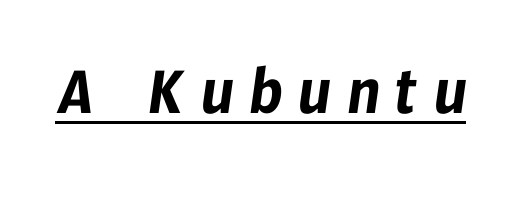
The image shows 70 px condensed sans-serif type; set unusually wide letter spacing (+0.23 em), underlined; low stroke contrast and a medium x-height.
